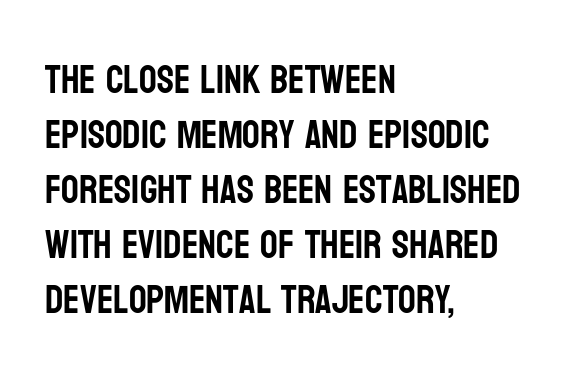
The image shows 39 px condensed sans-serif type, upright; set left-aligned, normal line spacing (1.41x), normal letter spacing, not underlined; low stroke contrast and a large x-height.
